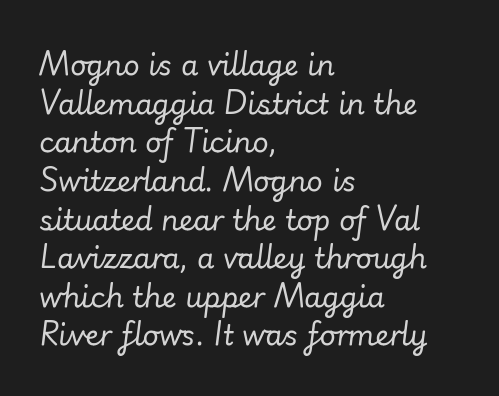
{"italic": "yes", "lean": "right", "slant_degrees": 7, "bold": "no", "weight": "regular", "width": "normal", "stroke_contrast": "low", "x_height": "small", "monospaced": "no", "underline": "no", "align": "left", "line_spacing": "normal", "line_spacing_ratio": 1.38, "letter_spacing": "normal", "letter_spacing_em": 0.0, "glyph_px": 28}
